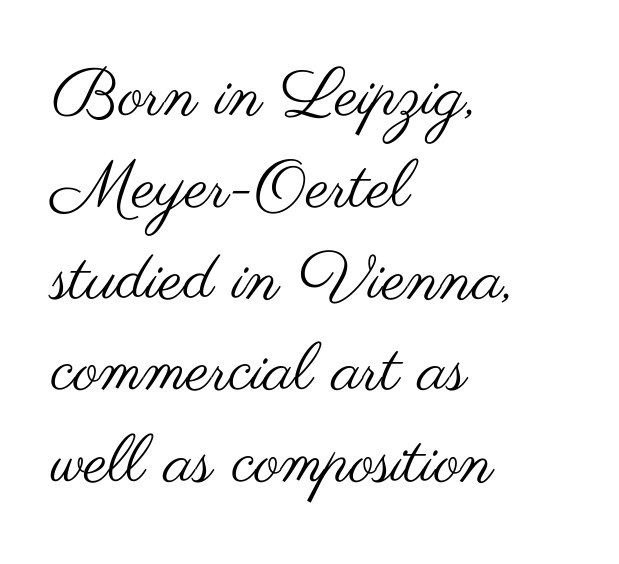
Q: Is the text bold? A: No.
Q: Is the text italic (slanted)? A: Yes.
Q: Is the typeface a serif or a sans-serif typeface? A: Sans-serif.
Q: Is the text underlined? A: No.
Q: How is the paragraph aligned? A: Left-aligned.
Q: Is the spacing between letters normal or unusually wide? A: Normal.
Q: Is the spacing between lines tight, normal or loose? A: Normal.
Q: Width (condensed, normal, or wide)? A: Wide.
Q: Stroke contrast? A: Medium.
Q: x-height? A: Small.
Q: Monospaced? A: No.
